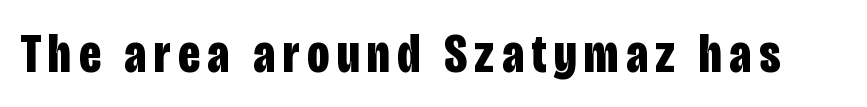
Just letters on the line, the space beneath them empty. The characters look thick and weighty, a clear bold. This is sans-serif lettering, the kind often seen on screens and signage. Is there any slant? The stems are plumb.
